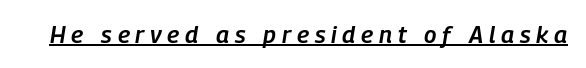
{"italic": "yes", "lean": "right", "slant_degrees": 9, "bold": "semi", "underline": "yes", "letter_spacing": "wide", "letter_spacing_em": 0.24, "glyph_px": 24}
